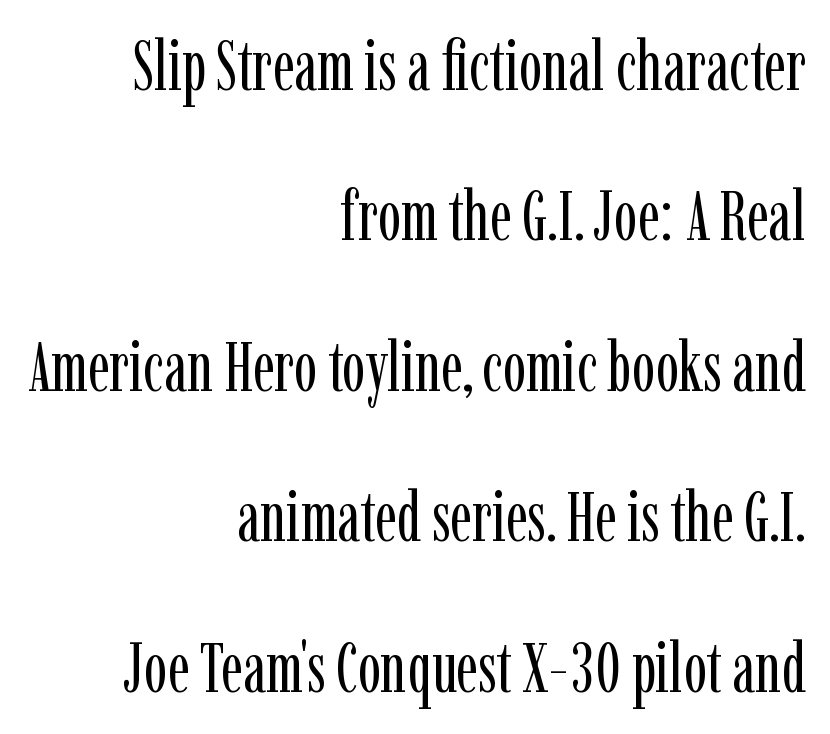
The type is set solid horizontally, with unmodified tracking. This is the regular roman posture of the typeface. The letters look calm and open, with moderate or lighter stems. Underline: absent. Small tapered or slab feet sit at the stroke ends, so this counts as serif.
